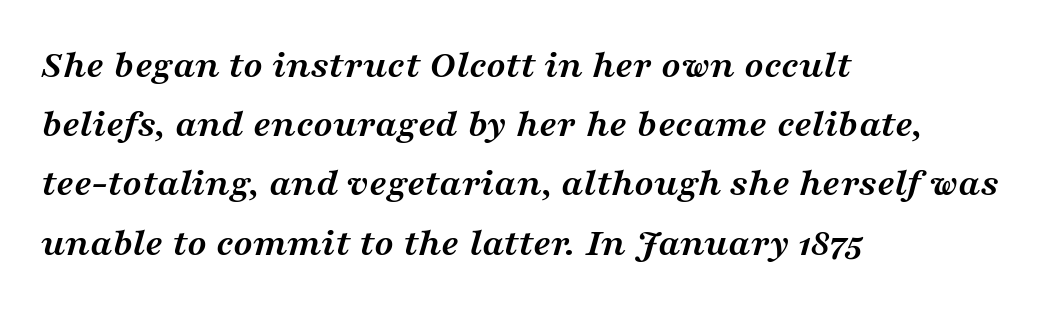
The string is rendered with underlining switched off. The lines in this sample share a left origin and differ only in where they stop. These lines are rendered in a variable-pitch font. Quick note: italic.
